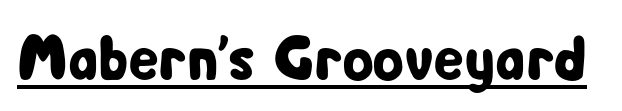
The image shows 63 px condensed sans-serif type, upright; set normal letter spacing, underlined; low stroke contrast and a medium x-height.
